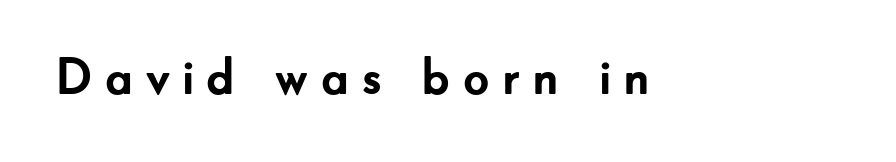
The image shows 51 px semibold sans-serif type, upright; set unusually wide letter spacing (+0.22 em), not underlined; low stroke contrast and a small x-height.
